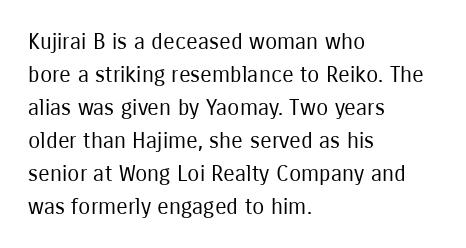
The image shows 22 px text type, upright; set left-aligned, normal line spacing (1.5x), normal letter spacing, not underlined.
